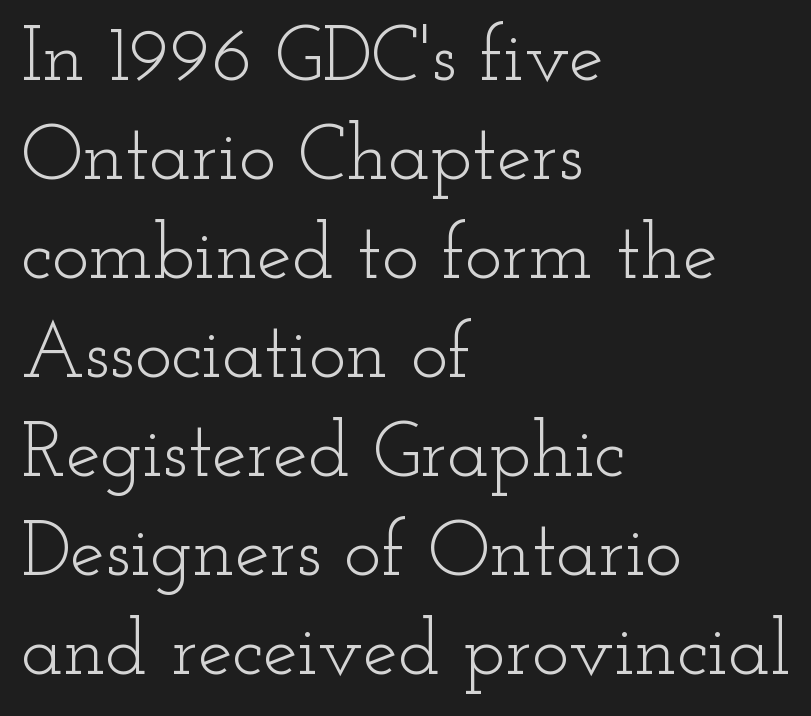
The image shows 78 px light, wide serif type, upright; set left-aligned, normal line spacing (1.27x), normal letter spacing, not underlined; low stroke contrast and a small x-height.
